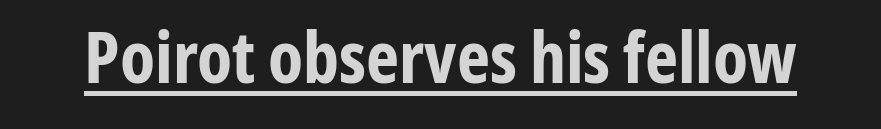
{"serif": "no", "italic": "no", "bold": "yes", "weight": "bold", "width": "condensed", "stroke_contrast": "low", "x_height": "medium", "monospaced": "no", "underline": "yes", "letter_spacing": "normal", "letter_spacing_em": 0.0, "glyph_px": 71}
